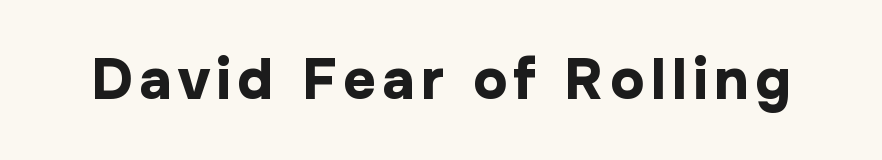
This sample uses a sans-serif face. On the weight axis this lands at bold, roughly 700. These lines are rendered in a variable-pitch font. Honestly, there is no underline to notice here at all.
